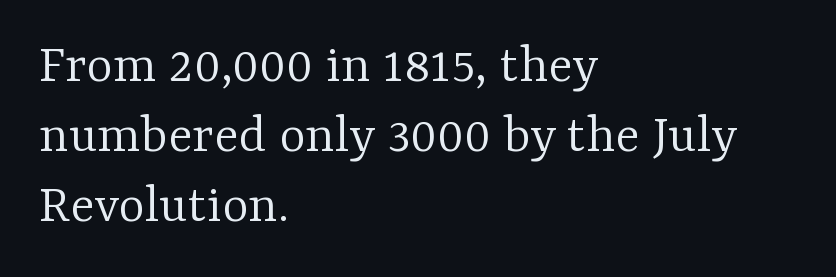
The image shows 57 px light serif type, upright; set left-aligned, line spacing 1.23x, normal letter spacing, not underlined; low stroke contrast and a medium x-height.
